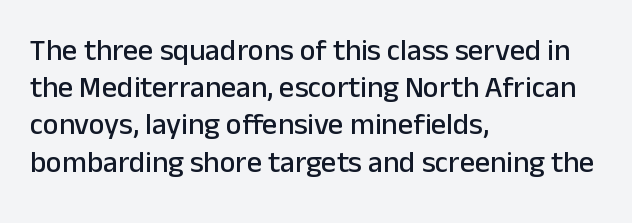
Q: Is the text italic (slanted)? A: No, it is upright.
Q: Is the typeface a serif or a sans-serif typeface? A: Sans-serif.
Q: Is the text underlined? A: No.
Q: How is the paragraph aligned? A: Left-aligned.
Q: Is the spacing between letters normal or unusually wide? A: Normal.
Q: Width (condensed, normal, or wide)? A: Normal.
Q: Stroke contrast? A: Low.
Q: x-height? A: Medium.
Q: Monospaced? A: No.
